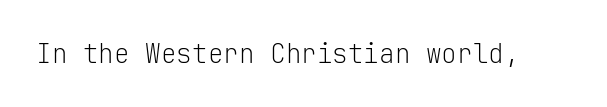
{"italic": "no", "bold": "no", "underline": "no", "letter_spacing": "normal", "letter_spacing_em": 0.0, "glyph_px": 26}
